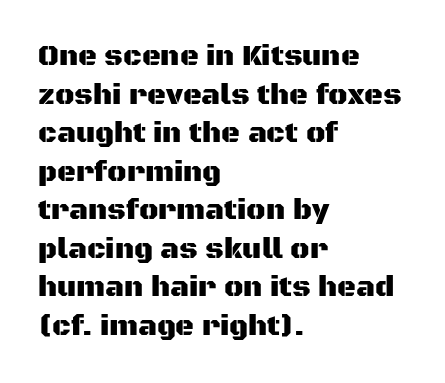
The space beneath each line is pristine and unruled. Character widths vary here, with narrow letters taking less room than wide ones. The specimen reads as upright at a glance. The font family rendered here belongs to the sans-serif group. Honestly, the letter spacing is just normal — you wouldn't notice it.
